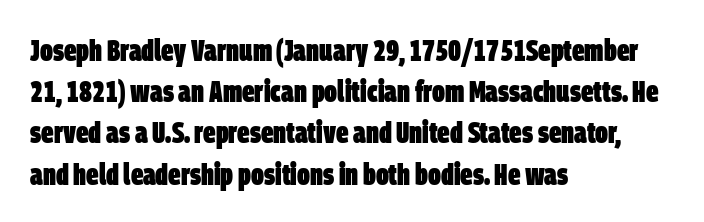
The image shows 31 px heavy, condensed sans-serif type; set left-aligned, normal line spacing (1.33x), normal letter spacing, not underlined; low stroke contrast and a large x-height.
